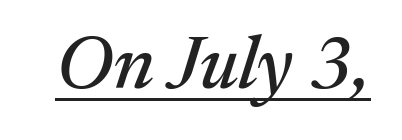
Regarding serifs, this sample has them. The string is rendered with underlining switched on. The specimen reads as italic at a glance. Each word holds together tightly as a unit, with standard inter-letter gaps.
